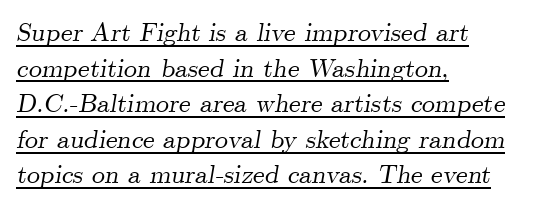
Q: Is the text italic (slanted)? A: Yes, it leans right by about 9 degrees.
Q: Is the text underlined? A: Yes.
Q: How is the paragraph aligned? A: Left-aligned.
Q: Is the spacing between letters normal or unusually wide? A: Normal.
Q: Is the spacing between lines tight, normal or loose? A: Normal.
